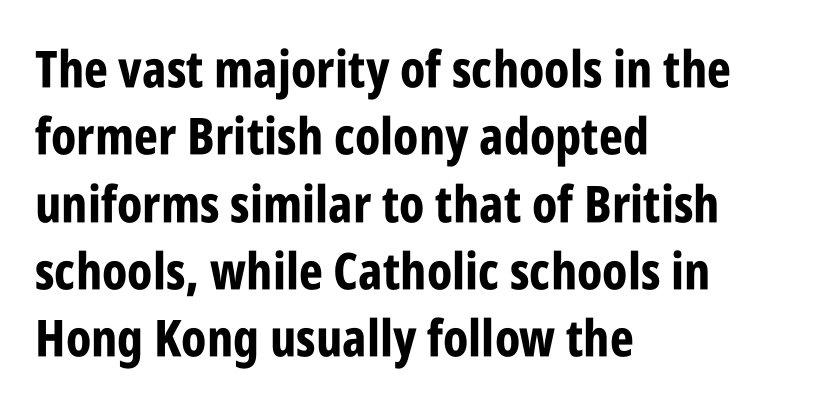
The image shows 51 px bold, condensed sans-serif type, upright; set left-aligned, normal line spacing (1.32x), normal letter spacing, not underlined; low stroke contrast and a large x-height.
